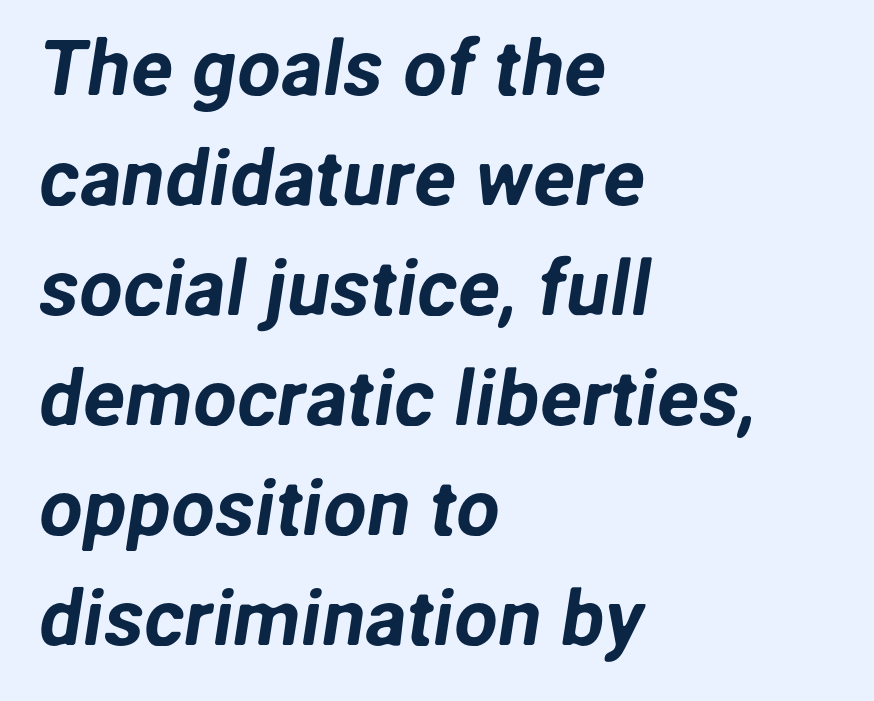
The image shows 78 px sans-serif type; set left-aligned, normal line spacing (1.41x), normal letter spacing, not underlined; low stroke contrast and a medium x-height.
